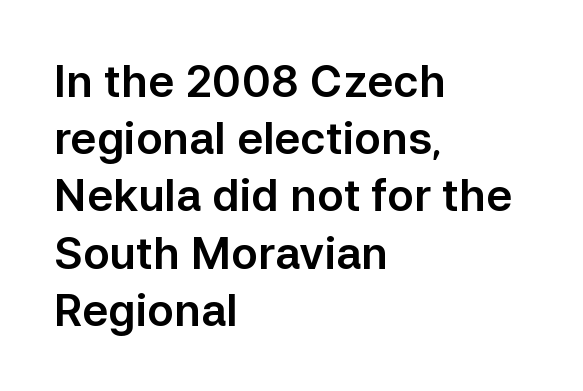
Q: Is the text italic (slanted)? A: No, it is upright.
Q: Is the typeface a serif or a sans-serif typeface? A: Sans-serif.
Q: Is the text underlined? A: No.
Q: How is the paragraph aligned? A: Left-aligned.
Q: Is the spacing between letters normal or unusually wide? A: Normal.
Q: Is the spacing between lines tight, normal or loose? A: Normal.
Q: Width (condensed, normal, or wide)? A: Normal.
Q: Stroke contrast? A: Low.
Q: x-height? A: Medium.
Q: Monospaced? A: No.
